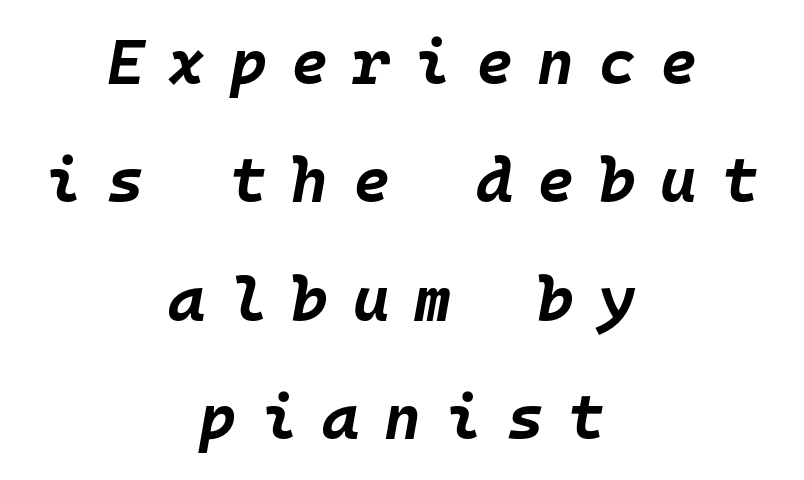
The image shows 63 px bold type, italic (leaning right), monospaced; set centered, line spacing 1.88x, unusually wide letter spacing (+0.39 em), not underlined; low stroke contrast and a large x-height.
